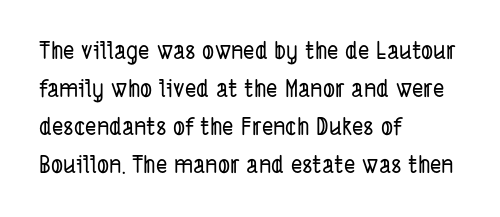
{"underline": "no", "align": "left", "line_spacing": "normal", "line_spacing_ratio": 1.58, "letter_spacing": "normal", "letter_spacing_em": 0.0, "glyph_px": 24}
